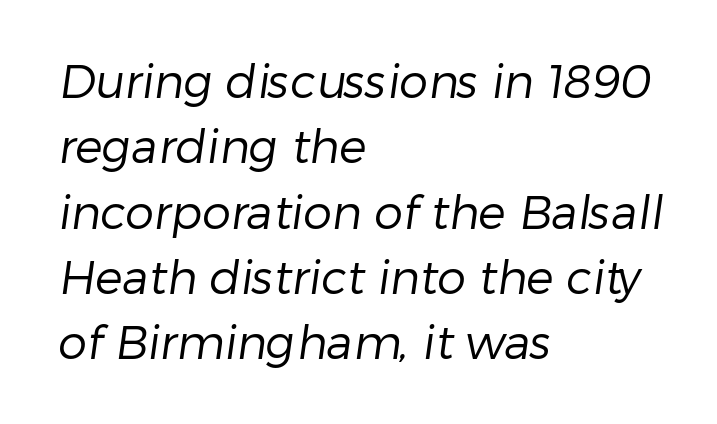
{"serif": "no", "bold": "no", "weight": "regular", "width": "normal", "stroke_contrast": "low", "x_height": "medium", "monospaced": "no", "underline": "no", "align": "left", "line_spacing": "normal", "line_spacing_ratio": 1.42, "letter_spacing": "normal", "letter_spacing_em": 0.0, "glyph_px": 46}
